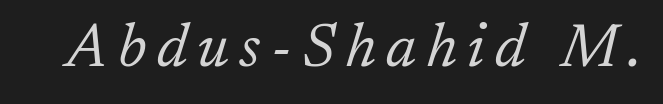
Descenders hang freely into open space. No chunkiness to these letters — they're not bold. This is oblique type, the kind used for emphasis or titles. Looks like regular typesetting: each glyph gets only the width it needs. In terms of letterform style, serifs are clearly present.
